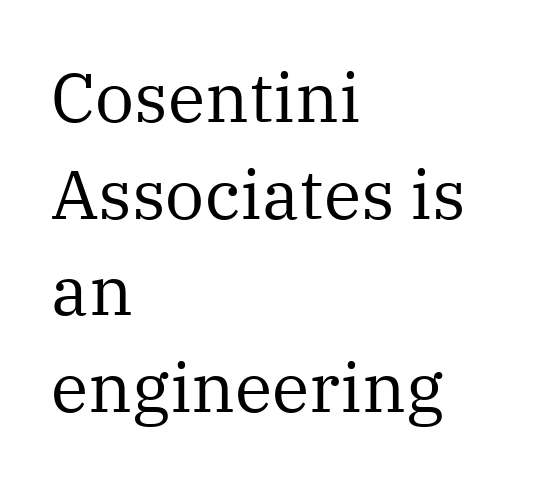
{"serif": "yes", "italic": "no", "bold": "no", "weight": "regular", "width": "normal", "stroke_contrast": "medium", "x_height": "medium", "monospaced": "no", "underline": "no", "align": "left", "line_spacing": "normal", "line_spacing_ratio": 1.4, "letter_spacing": "normal", "letter_spacing_em": 0.0, "glyph_px": 69}
